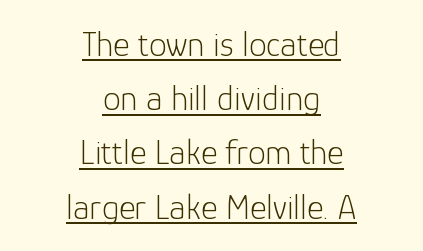
{"serif": "no", "italic": "no", "bold": "no", "weight": "light", "width": "normal", "stroke_contrast": "low", "x_height": "medium", "monospaced": "no", "underline": "yes", "align": "center", "line_spacing": "normal", "line_spacing_ratio": 1.55, "letter_spacing": "normal", "letter_spacing_em": 0.0, "glyph_px": 35}
